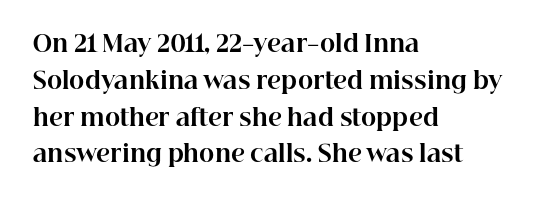
{"italic": "no", "bold": "yes", "underline": "no", "align": "left", "line_spacing": "normal", "line_spacing_ratio": 1.6, "letter_spacing": "normal", "letter_spacing_em": 0.0, "glyph_px": 23}
